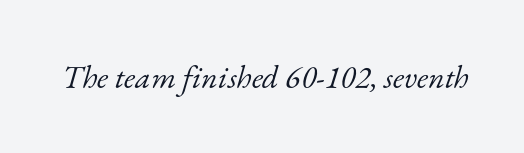
The image shows 32 px light serif type, italic (leaning right); set normal letter spacing, not underlined; low stroke contrast and a small x-height.
